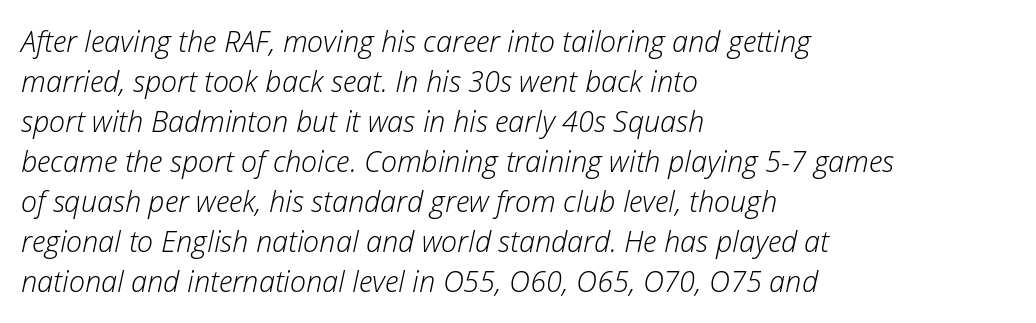
The image shows 29 px light type, italic (leaning right); set left-aligned, normal line spacing (1.38x), normal letter spacing, not underlined; low stroke contrast and a medium x-height.
